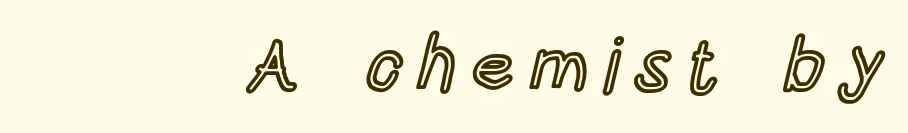
{"width": "condensed", "x_height": "large", "monospaced": "no", "underline": "no", "align": "right", "letter_spacing": "wide", "letter_spacing_em": 0.2, "glyph_px": 75}
